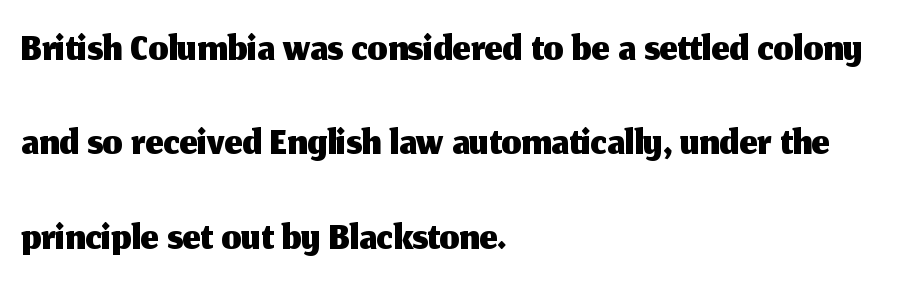
Q: Is the text italic (slanted)? A: No, it is upright.
Q: Is the typeface a serif or a sans-serif typeface? A: Sans-serif.
Q: Is the text underlined? A: No.
Q: How is the paragraph aligned? A: Left-aligned.
Q: Is the spacing between letters normal or unusually wide? A: Normal.
Q: Is the spacing between lines tight, normal or loose? A: Normal.
Q: Width (condensed, normal, or wide)? A: Normal.
Q: Stroke contrast? A: Medium.
Q: x-height? A: Medium.
Q: Monospaced? A: No.
